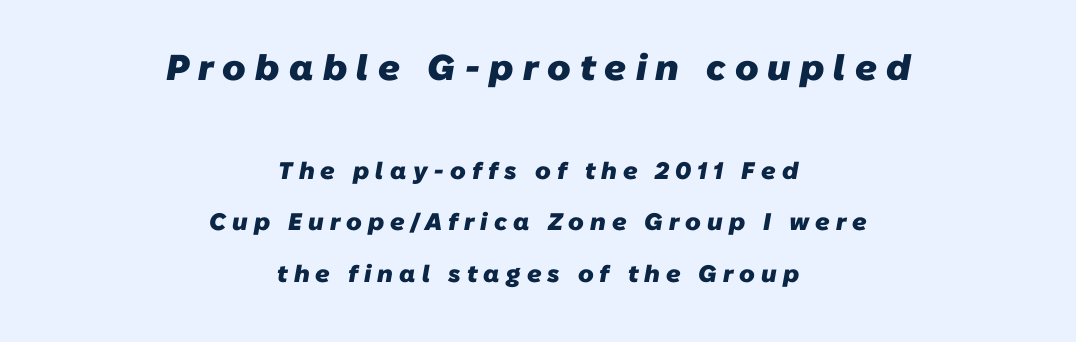
{"serif": "no", "bold": "yes", "weight": "heavy", "width": "normal", "stroke_contrast": "low", "x_height": "medium", "monospaced": "no", "underline": "no", "align": "center", "line_spacing": "loose", "line_spacing_ratio": 2.16, "letter_spacing": "wide", "letter_spacing_em": 0.25, "larger_block": "first", "size_ratio": 1.5, "glyph_px": 36}
